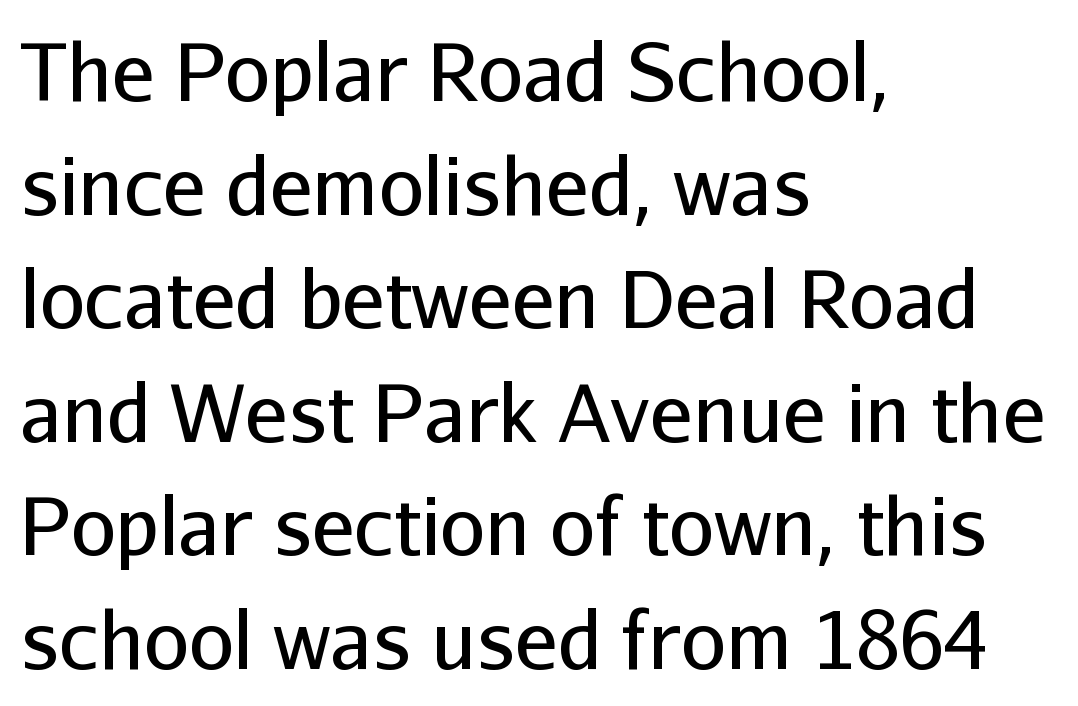
The image shows 80 px regular-weight sans-serif type, upright; set left-aligned, normal line spacing (1.42x), normal letter spacing, not underlined; low stroke contrast and a medium x-height.
